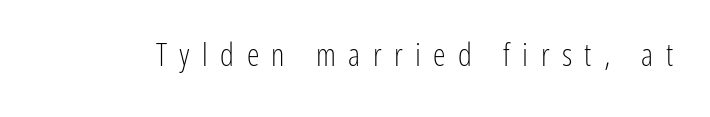
Just letters on the line, the space beneath them empty. Stems and bowls with no extra thickness — not bold. Display-style spreading of the glyphs; the letterfit is very open. It's the straight-up-and-down kind of type.
